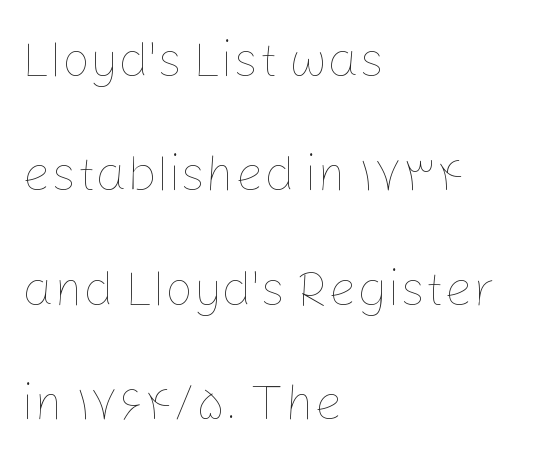
The image shows 50 px thin type, upright; set left-aligned, loose line spacing (2.29x), normal letter spacing, not underlined; low stroke contrast and a medium x-height.
